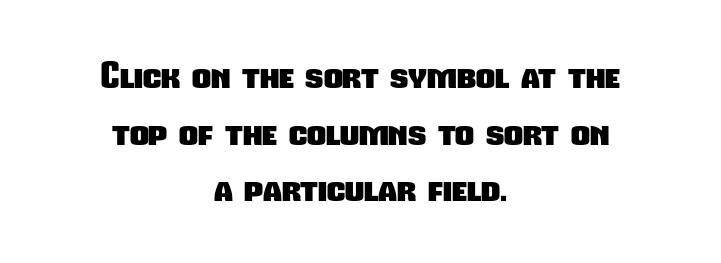
The image shows 37 px heavy, condensed sans-serif type; set centered, normal line spacing (1.53x), normal letter spacing, not underlined; low stroke contrast and a medium x-height.
